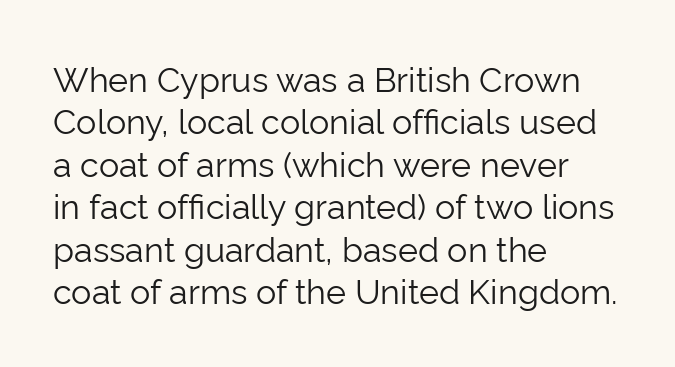
Type style note: lacks serifs. Posture: vertical. The face used here is proportionally spaced, like ordinary book or web type. The leading is moderate, giving the passage an even texture.
